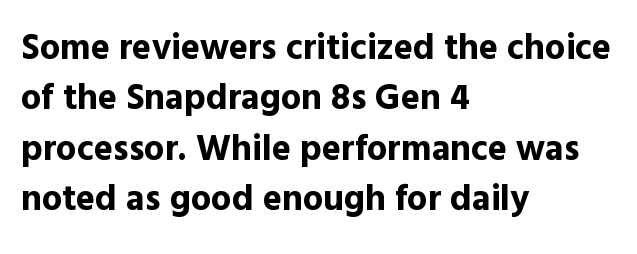
In terms of letterform style, serifs are entirely absent. The letters stand straight up with perfectly vertical stems. The text block is weighted toward the left margin, trailing off unevenly rightward. The passage shown is typed in a proportional face where columns would drift. Compared with typical paragraphs, the rows here are spaced about the same. Decoration check: the copy has no underline.
